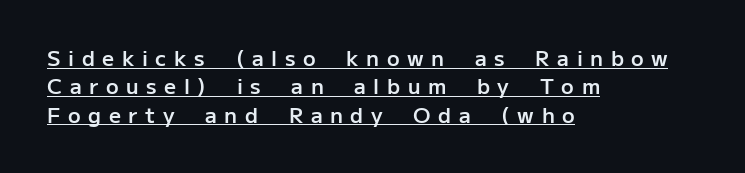
{"italic": "no", "bold": "semi", "underline": "yes", "align": "left", "line_spacing": "normal", "line_spacing_ratio": 1.35, "letter_spacing": "wide", "letter_spacing_em": 0.36, "glyph_px": 21}
